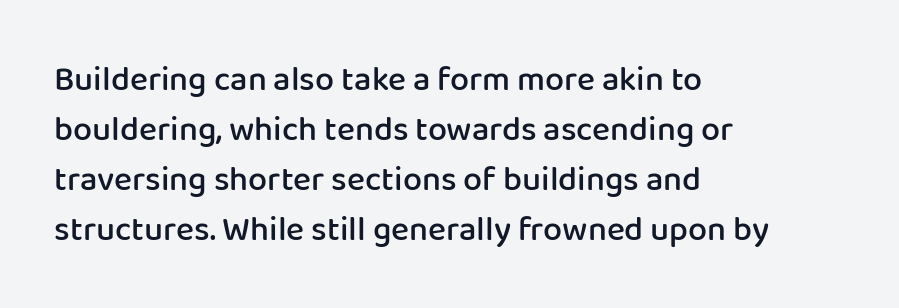
The tracking reads as untouched default to a designer's eye. Students, this is semibold: more ink than regular, less than bold. Posture: vertical. The rendering anchors every line to the left-hand side. Interline gaps are of average width in this sample. The type family on display is of the sans-serif kind.
